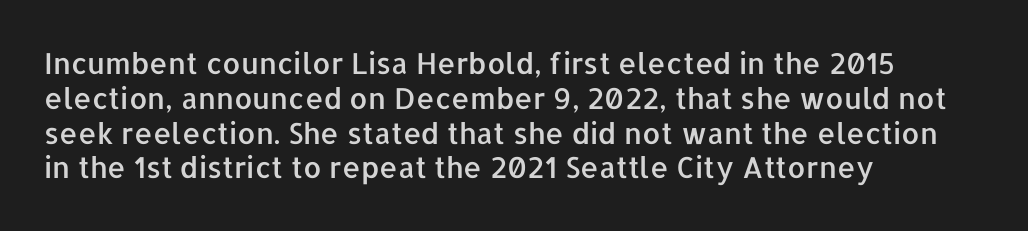
The image shows 29 px sans-serif type, upright; set left-aligned, line spacing 1.2x, normal letter spacing, not underlined; low stroke contrast and a medium x-height.
